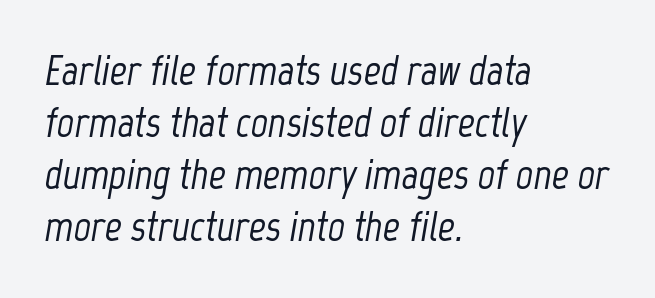
These lines were composed using italics. Default kerning and tracking; the words read as compact shapes. The lines in this sample share a left origin and differ only in where they stop. Each row of text sits above clean, open space.
